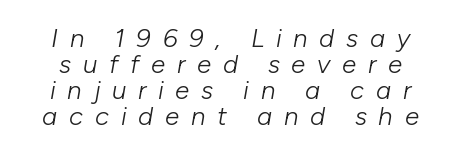
Inter-character spacing is expanded well beyond the font's built-in metrics. Students, observe: this is what under-led, compact text looks like. A bare baseline throughout the passage. Summary of weight: not heavy and not bold. Rendered with sloped, italic letterforms.
